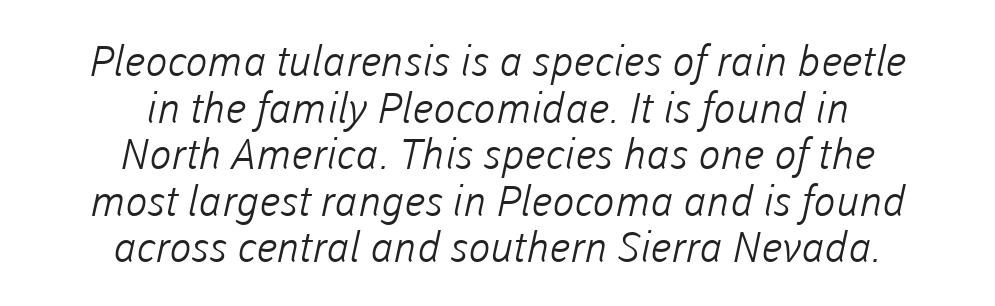
The tracking reads as untouched default to a designer's eye. The string is rendered with underlining switched off. You could barely slide anything between these rows. The paragraph has two soft edges and a firm central axis. Think of a printed novel: that variable character pitch is what you see here.
